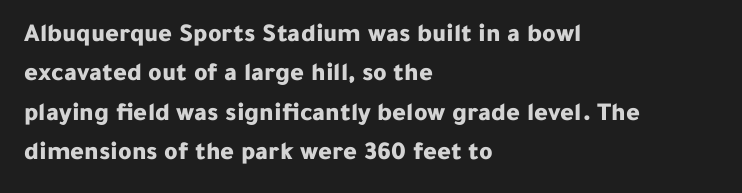
Q: Is the text bold? A: Yes.
Q: Is the text italic (slanted)? A: No, it is upright.
Q: Is the text underlined? A: No.
Q: How is the paragraph aligned? A: Left-aligned.
Q: Is the spacing between letters normal or unusually wide? A: Normal.
Q: Is the spacing between lines tight, normal or loose? A: Normal.
